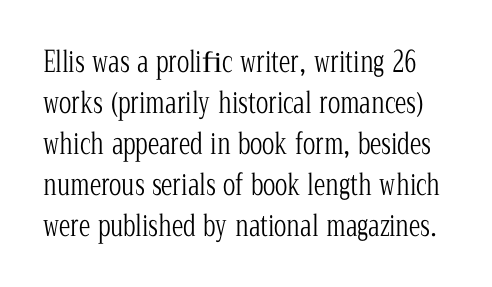
Here the designer chose a conventional face with non-uniform glyph widths. If you drew a line through each stem, it would be perfectly vertical. This rendering features lettering with no underline. You could call the tracking neutral — neither tight nor loose. Letterform terminals end in serifs throughout the passage. One glance says typical: line gaps are just what's usual.
